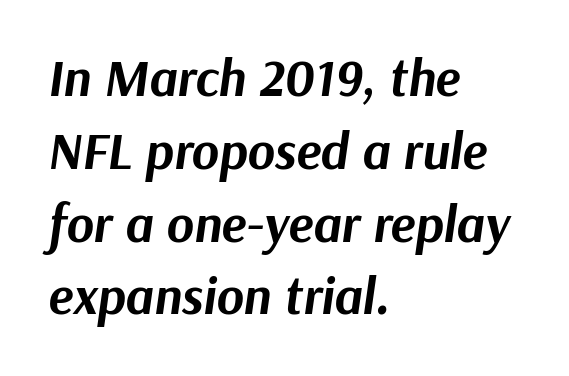
Q: Is the text bold? A: Yes.
Q: Is the text italic (slanted)? A: Yes, it leans right by about 9 degrees.
Q: Is the text underlined? A: No.
Q: How is the paragraph aligned? A: Left-aligned.
Q: Is the spacing between letters normal or unusually wide? A: Normal.
Q: Is the spacing between lines tight, normal or loose? A: Normal.
Q: Width (condensed, normal, or wide)? A: Normal.
Q: Stroke contrast? A: Medium.
Q: x-height? A: Medium.
Q: Monospaced? A: No.
